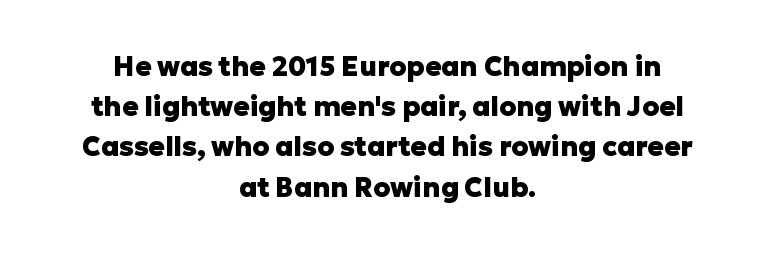
Every stem runs plumb, perpendicular to the baseline. Any mark beneath the type? The region is blank. The leading is moderate, giving the passage an even texture. The compositor balanced each line on the midline. The characters look thick and weighty, a clear bold.
